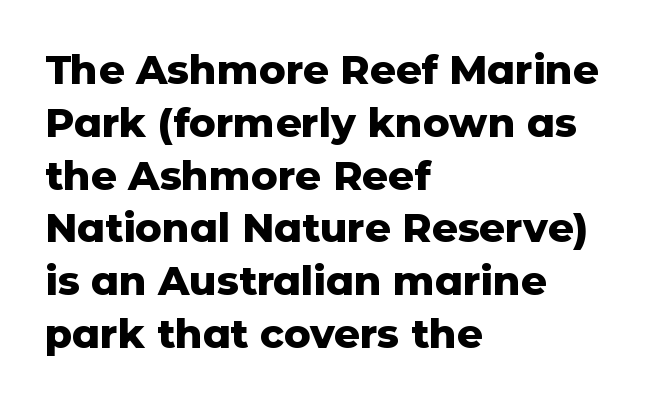
The image shows 40 px heavy sans-serif type, upright; set left-aligned, normal line spacing (1.32x), normal letter spacing, not underlined; low stroke contrast and a medium x-height.
